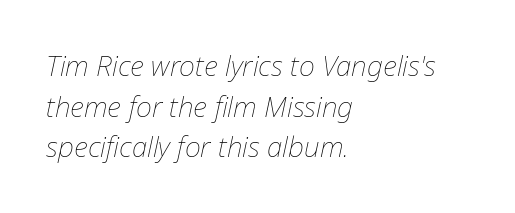
Q: Is the text bold? A: No.
Q: Is the text italic (slanted)? A: Yes, it leans right by about 12 degrees.
Q: Is the text underlined? A: No.
Q: How is the paragraph aligned? A: Left-aligned.
Q: Is the spacing between letters normal or unusually wide? A: Normal.
Q: Is the spacing between lines tight, normal or loose? A: Normal.
Q: Width (condensed, normal, or wide)? A: Normal.
Q: Stroke contrast? A: Low.
Q: x-height? A: Medium.
Q: Monospaced? A: No.
